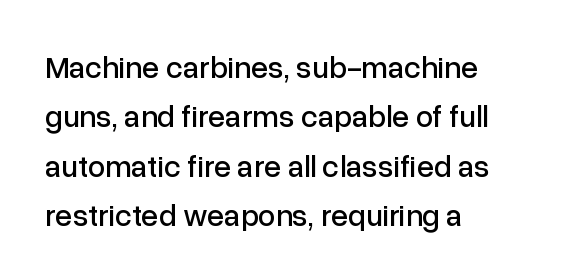
{"serif": "no", "italic": "no", "width": "normal", "stroke_contrast": "low", "x_height": "medium", "monospaced": "no", "underline": "no", "align": "left", "line_spacing": "normal", "line_spacing_ratio": 1.59, "letter_spacing": "normal", "letter_spacing_em": 0.0, "glyph_px": 31}
